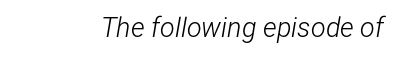
The image shows 27 px text type, italic (leaning right); set normal letter spacing, not underlined.
